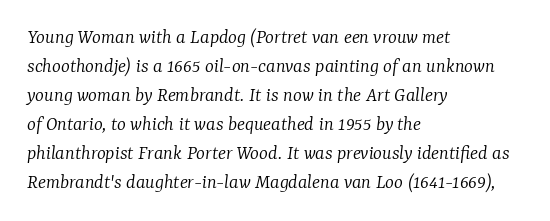
The image shows 21 px text type, italic (leaning right); set left-aligned, normal line spacing (1.38x), normal letter spacing, not underlined.
